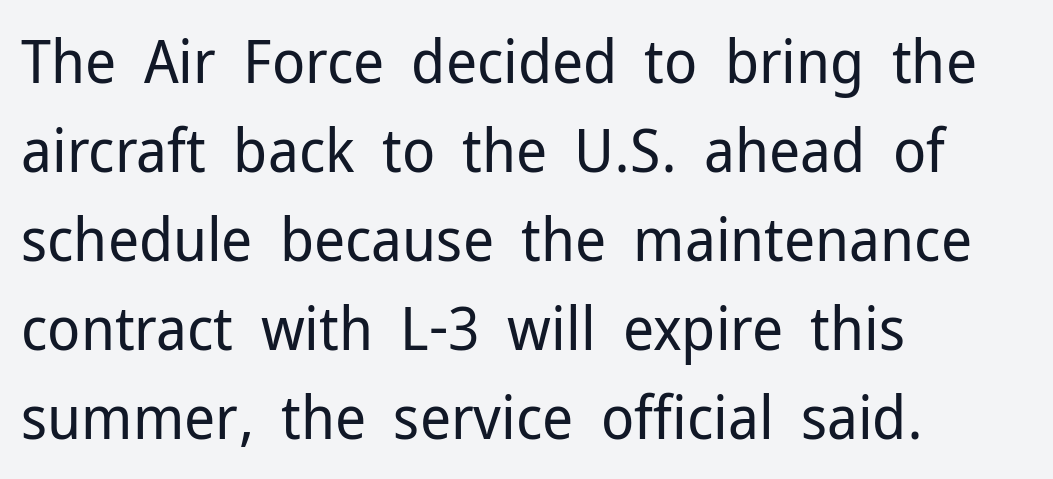
{"serif": "no", "italic": "no", "bold": "no", "weight": "regular", "width": "normal", "stroke_contrast": "low", "x_height": "medium", "monospaced": "no", "underline": "no", "align": "left", "line_spacing": "normal", "line_spacing_ratio": 1.46, "letter_spacing": "normal", "letter_spacing_em": 0.0, "glyph_px": 61}
